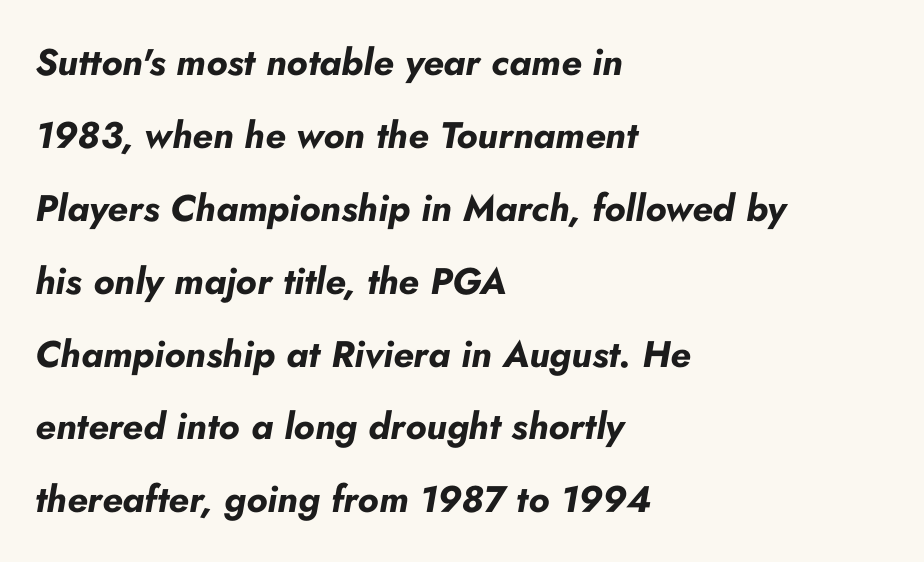
The image shows 37 px bold type, italic (leaning right); set left-aligned, loose line spacing (1.97x), normal letter spacing, not underlined; low stroke contrast and a small x-height.
